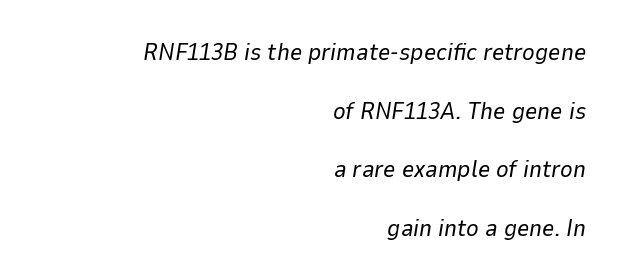
Q: Is the text bold? A: No.
Q: Is the text italic (slanted)? A: Yes, it leans right by about 9 degrees.
Q: Is the text underlined? A: No.
Q: How is the paragraph aligned? A: Right-aligned.
Q: Is the spacing between letters normal or unusually wide? A: Normal.
Q: Is the spacing between lines tight, normal or loose? A: Loose.
